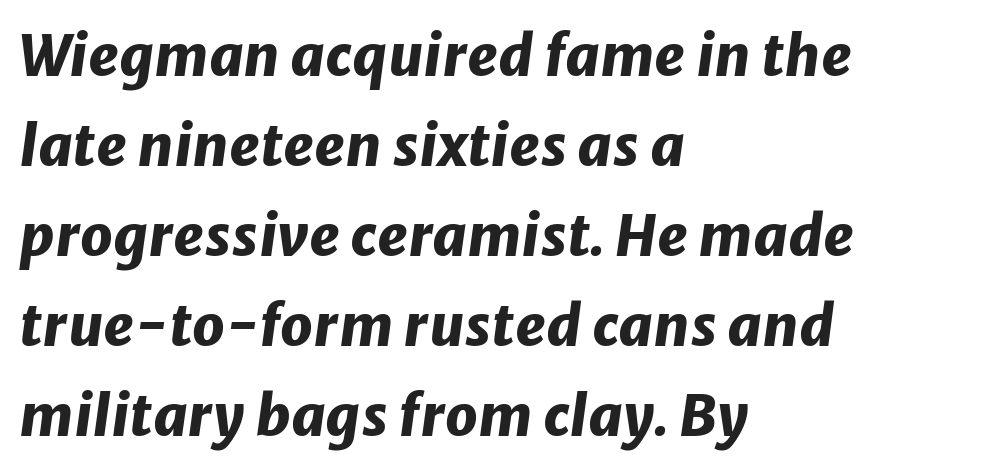
{"italic": "yes", "lean": "right", "slant_degrees": 8, "bold": "yes", "weight": "heavy", "width": "normal", "stroke_contrast": "low", "x_height": "medium", "monospaced": "no", "underline": "no", "align": "left", "line_spacing": "normal", "line_spacing_ratio": 1.58, "letter_spacing": "normal", "letter_spacing_em": 0.0, "glyph_px": 57}
